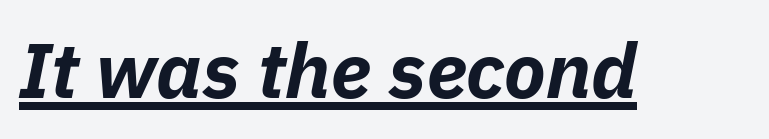
Q: Is the text bold? A: Yes.
Q: Is the text italic (slanted)? A: Yes, it leans right by about 11 degrees.
Q: Is the text underlined? A: Yes.
Q: Is the spacing between letters normal or unusually wide? A: Normal.
Q: Width (condensed, normal, or wide)? A: Normal.
Q: Stroke contrast? A: Low.
Q: x-height? A: Medium.
Q: Monospaced? A: No.
